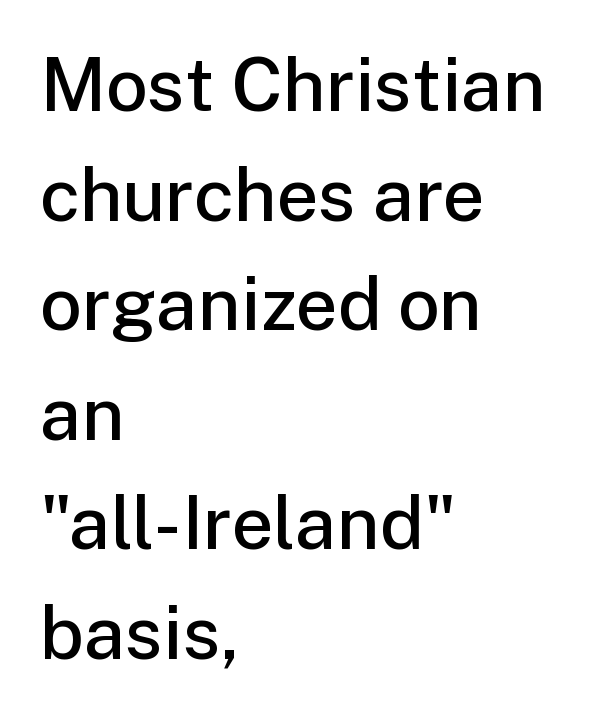
A typesetter would call this zero additional tracking. Casual observation: everything's shoved over to the left. Posture: vertical. Horizontal bands of white between lines are of average thickness.
